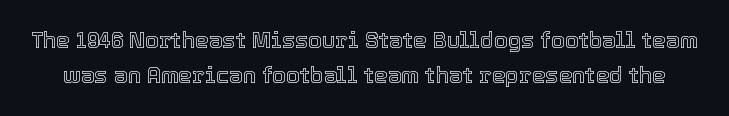
{"italic": "no", "underline": "no", "line_spacing": "normal", "line_spacing_ratio": 1.59, "letter_spacing": "normal", "letter_spacing_em": 0.0, "glyph_px": 22}
